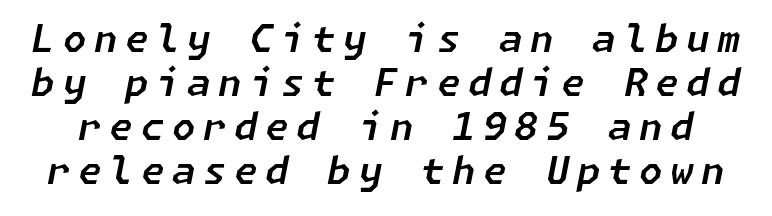
The image shows 38 px text type, italic (leaning right); set line spacing 1.16x, unusually wide letter spacing (+0.2 em), not underlined; low stroke contrast and a medium x-height.
